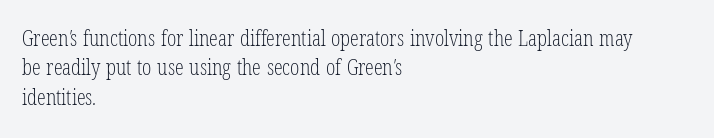
Q: Is the text bold? A: No.
Q: Is the text underlined? A: No.
Q: How is the paragraph aligned? A: Left-aligned.
Q: Is the spacing between letters normal or unusually wide? A: Normal.
Q: Is the spacing between lines tight, normal or loose? A: Normal.
